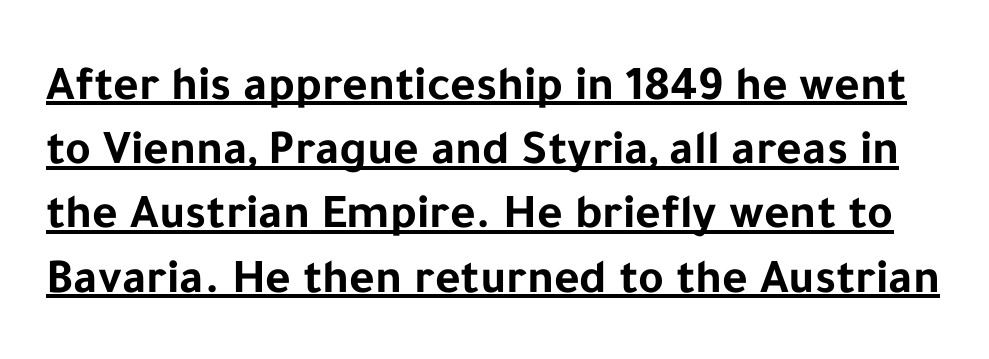
Q: Is the text bold? A: Yes.
Q: Is the text italic (slanted)? A: No, it is upright.
Q: Is the typeface a serif or a sans-serif typeface? A: Sans-serif.
Q: Is the text underlined? A: Yes.
Q: Is the spacing between letters normal or unusually wide? A: Normal.
Q: Is the spacing between lines tight, normal or loose? A: Normal.
Q: Width (condensed, normal, or wide)? A: Normal.
Q: Stroke contrast? A: Low.
Q: x-height? A: Medium.
Q: Monospaced? A: No.
